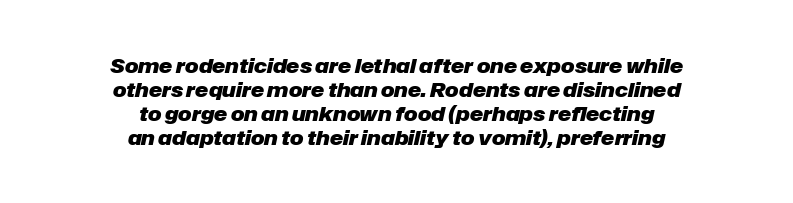
Clear beneath every line of the passage. The paragraph shown floats in the horizontal middle. Style check: oblique. You'd pick this weight for a headline — it's a proper bold. The type is set solid horizontally, with unmodified tracking.
